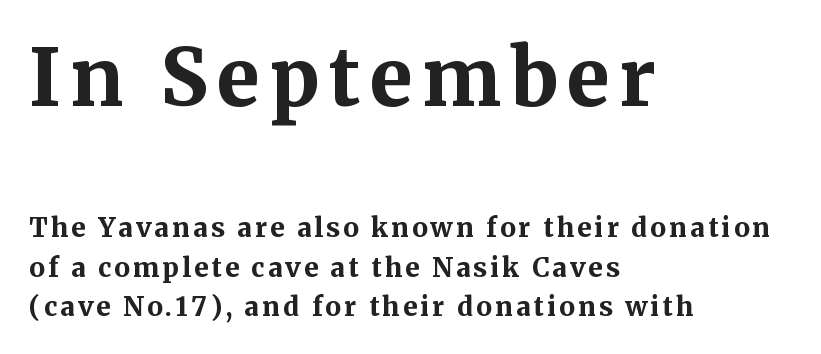
I'd call this a serif setting — the letters wear small feet. Does the bottom block carry the larger type? No, the top block does. Which margin do the lines hug? The left one — the right edge is uneven. This sample keeps an unexceptional amount of space between lines.
